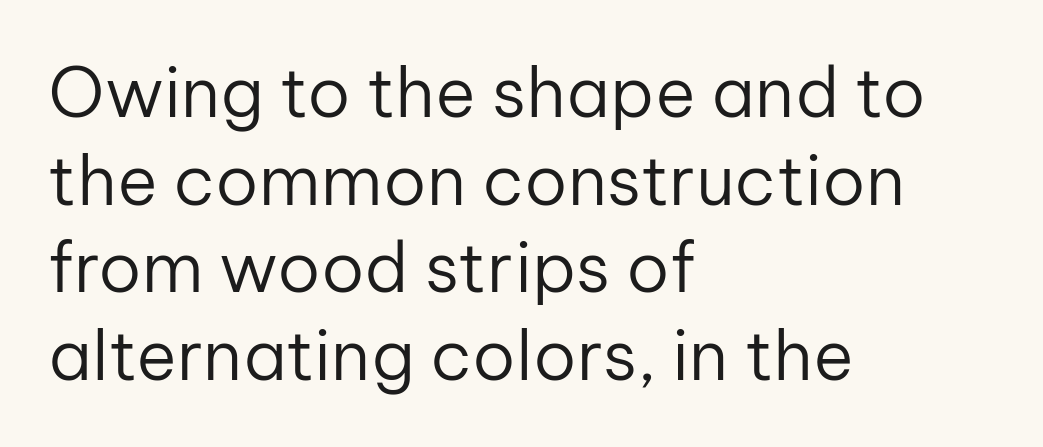
Q: Is the text bold? A: No.
Q: Is the text italic (slanted)? A: No, it is upright.
Q: Is the typeface a serif or a sans-serif typeface? A: Sans-serif.
Q: Is the text underlined? A: No.
Q: How is the paragraph aligned? A: Left-aligned.
Q: Is the spacing between letters normal or unusually wide? A: Normal.
Q: Is the spacing between lines tight, normal or loose? A: Normal.
Q: Width (condensed, normal, or wide)? A: Normal.
Q: Stroke contrast? A: Low.
Q: x-height? A: Medium.
Q: Monospaced? A: No.
